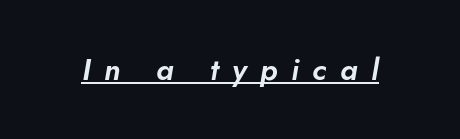
{"serif": "no", "width": "normal", "stroke_contrast": "low", "x_height": "small", "monospaced": "no", "underline": "yes", "letter_spacing": "wide", "letter_spacing_em": 0.45, "glyph_px": 30}
